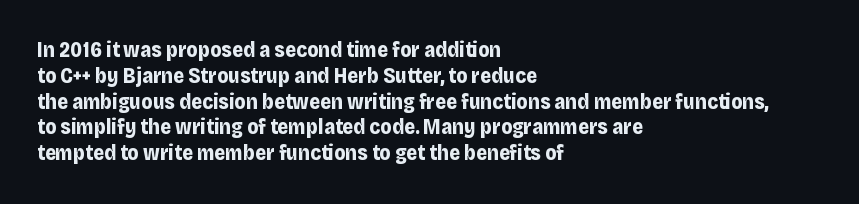
{"italic": "no", "bold": "yes", "underline": "no", "align": "left", "line_spacing_ratio": 1.23, "letter_spacing": "normal", "letter_spacing_em": 0.0, "glyph_px": 21}
